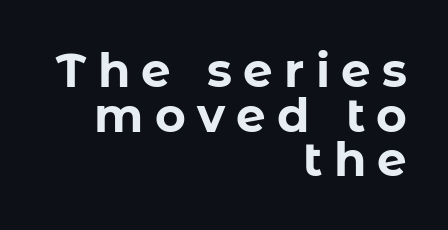
The image shows 47 px bold sans-serif type, upright; set right-aligned, tight line spacing (0.95x), unusually wide letter spacing (+0.24 em), not underlined; low stroke contrast and a medium x-height.
